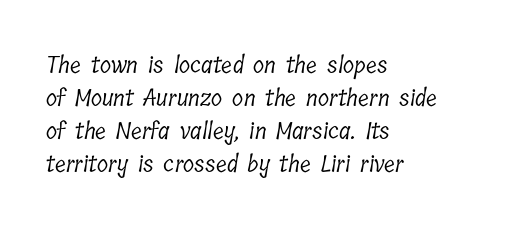
The image shows 23 px text type; set left-aligned, normal line spacing (1.43x), normal letter spacing, not underlined.
